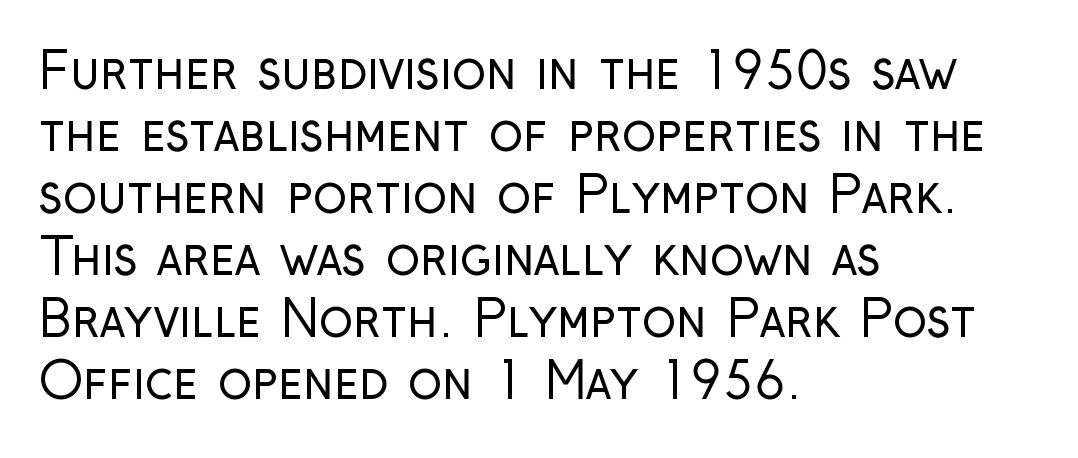
{"serif": "no", "italic": "no", "bold": "no", "weight": "regular", "width": "condensed", "stroke_contrast": "low", "x_height": "medium", "monospaced": "no", "underline": "no", "align": "left", "line_spacing_ratio": 1.24, "letter_spacing": "normal", "letter_spacing_em": 0.0, "glyph_px": 50}
